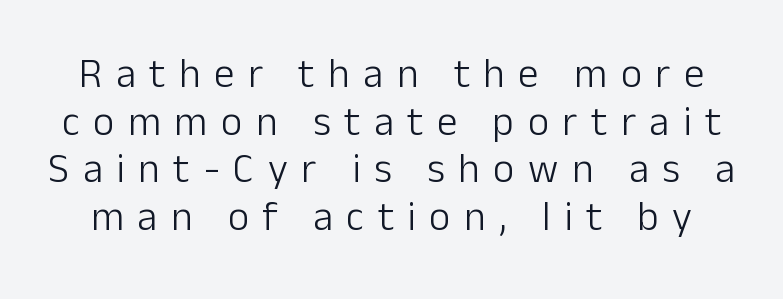
The image shows 41 px light sans-serif type, upright; set line spacing 1.16x, unusually wide letter spacing (+0.33 em), not underlined; low stroke contrast and a medium x-height.
